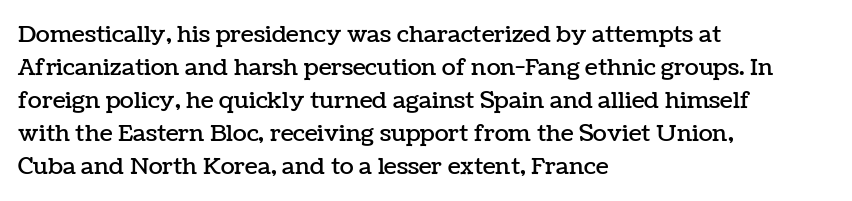
{"italic": "no", "underline": "no", "align": "left", "line_spacing": "normal", "line_spacing_ratio": 1.43, "letter_spacing": "normal", "letter_spacing_em": 0.0, "glyph_px": 23}
